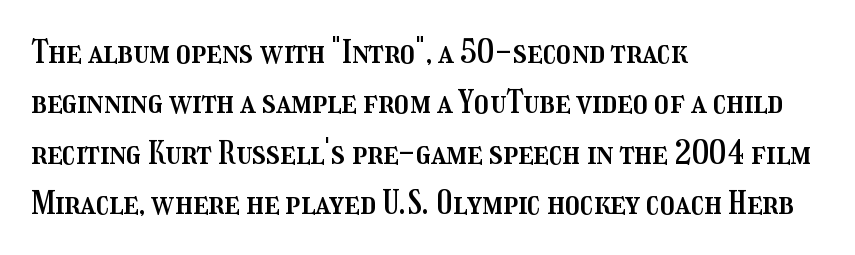
{"italic": "no", "width": "condensed", "stroke_contrast": "medium", "x_height": "medium", "monospaced": "no", "underline": "no", "align": "left", "line_spacing": "normal", "line_spacing_ratio": 1.53, "letter_spacing": "normal", "letter_spacing_em": 0.0, "glyph_px": 33}
